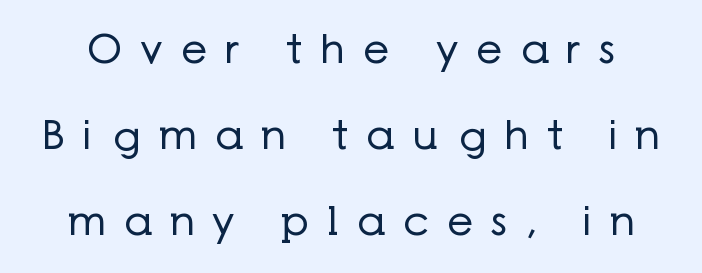
The image shows 41 px regular-weight sans-serif type, upright; set loose line spacing (2.1x), unusually wide letter spacing (+0.44 em), not underlined; low stroke contrast and a medium x-height.
